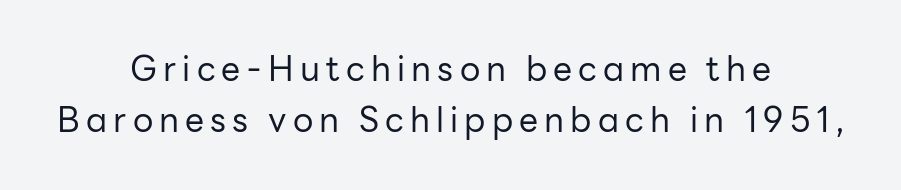
{"serif": "no", "italic": "no", "bold": "no", "weight": "regular", "width": "normal", "stroke_contrast": "low", "x_height": "medium", "monospaced": "no", "underline": "no", "align": "center", "line_spacing": "normal", "line_spacing_ratio": 1.51, "glyph_px": 34}
